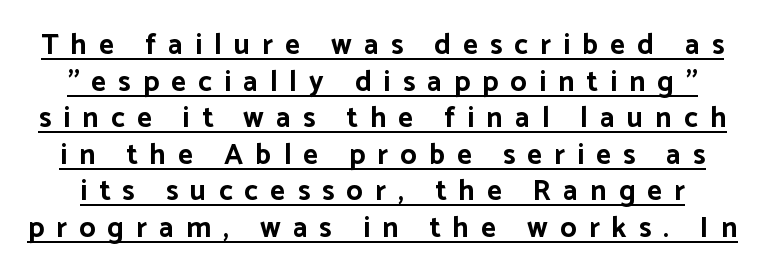
Q: Is the text bold? A: Yes.
Q: Is the text italic (slanted)? A: No, it is upright.
Q: Is the typeface a serif or a sans-serif typeface? A: Sans-serif.
Q: Is the text underlined? A: Yes.
Q: Is the spacing between letters normal or unusually wide? A: Unusually wide.
Q: Is the spacing between lines tight, normal or loose? A: Normal.
Q: Width (condensed, normal, or wide)? A: Normal.
Q: Stroke contrast? A: Low.
Q: x-height? A: Medium.
Q: Monospaced? A: No.
